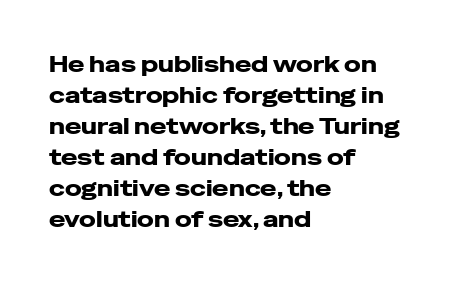
Q: Is the text bold? A: Yes.
Q: Is the text italic (slanted)? A: No, it is upright.
Q: Is the text underlined? A: No.
Q: How is the paragraph aligned? A: Left-aligned.
Q: Is the spacing between letters normal or unusually wide? A: Normal.
Q: Is the spacing between lines tight, normal or loose? A: Normal.
